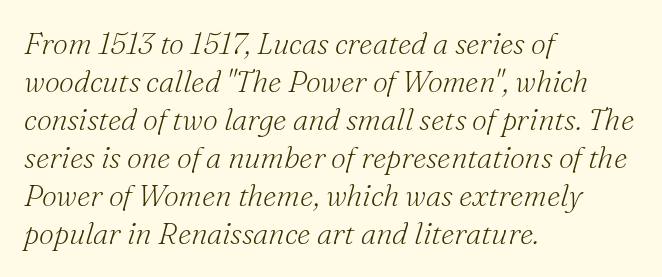
{"serif": "yes", "italic": "yes", "lean": "right", "slant_degrees": 16, "bold": "no", "weight": "light", "width": "normal", "stroke_contrast": "medium", "x_height": "small", "monospaced": "no", "underline": "no", "align": "left", "line_spacing": "normal", "line_spacing_ratio": 1.27, "letter_spacing": "normal", "letter_spacing_em": 0.0, "glyph_px": 30}
